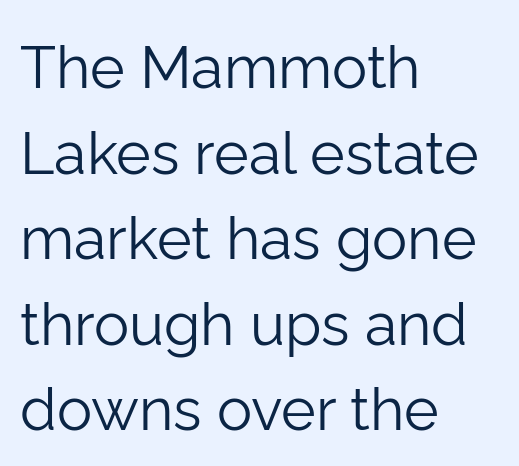
The image shows 59 px light sans-serif type, upright; set left-aligned, normal line spacing (1.45x), normal letter spacing, not underlined; low stroke contrast and a medium x-height.
